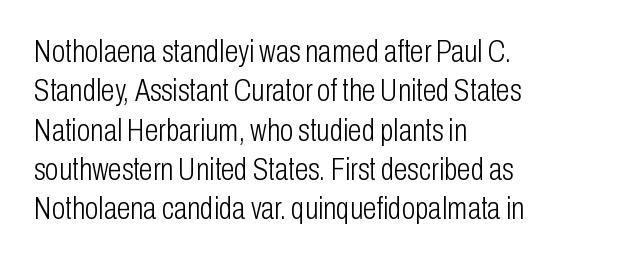
The image shows 31 px light, condensed sans-serif type, upright; set left-aligned, normal line spacing (1.27x), normal letter spacing, not underlined; low stroke contrast and a medium x-height.
